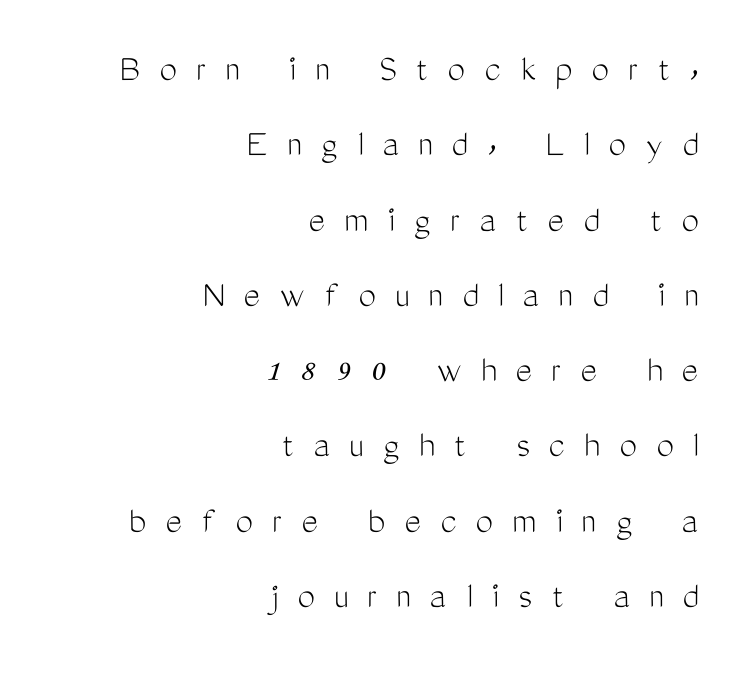
{"serif": "no", "italic": "no", "bold": "no", "weight": "light", "width": "condensed", "stroke_contrast": "medium", "x_height": "medium", "monospaced": "no", "underline": "no", "align": "right", "line_spacing": "loose", "line_spacing_ratio": 1.93, "letter_spacing": "wide", "letter_spacing_em": 0.5, "glyph_px": 39}
